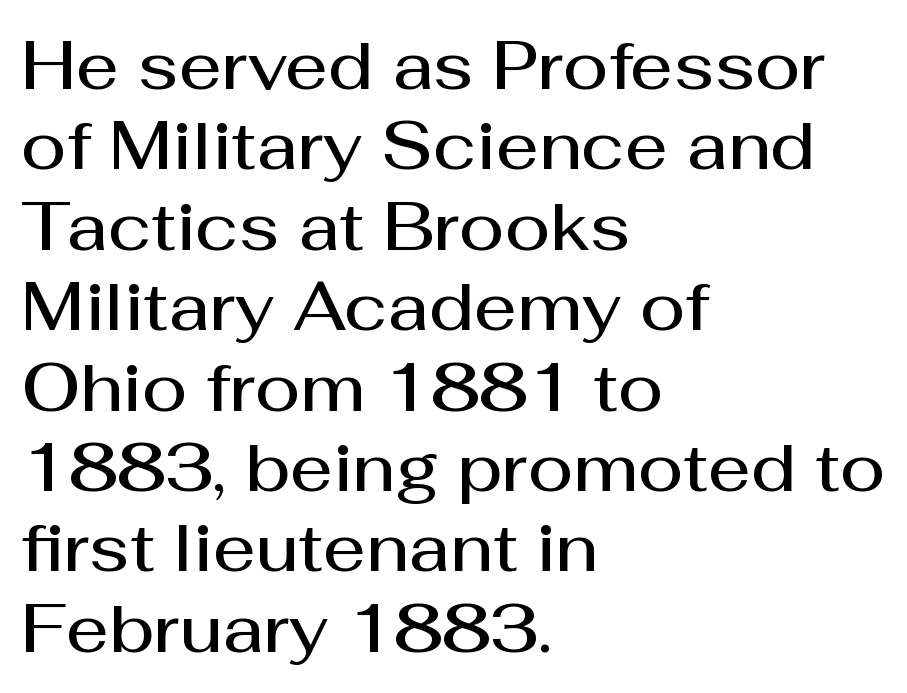
Honestly, there is no underline to notice here at all. On the weight axis this lands at semibold, roughly 600. A typesetter would call this proportional, since set widths differ per character. Which margin do the lines hug? The left one — the right edge is uneven. This sample uses an upright cut, with every glyph sitting square on the baseline. These lines are composed in type without serifs.
